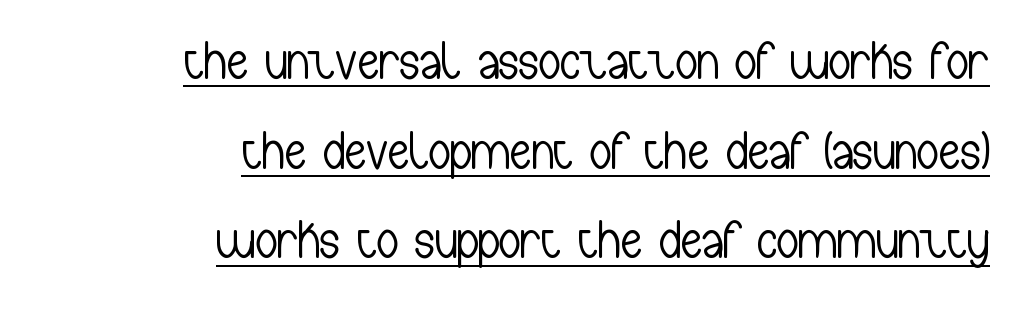
The image shows 54 px light, condensed sans-serif type, upright; set right-aligned, normal line spacing (1.66x), normal letter spacing, underlined; low stroke contrast and a medium x-height.
